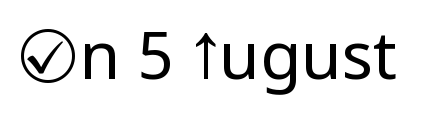
{"serif": "no", "italic": "no", "bold": "no", "weight": "regular", "width": "condensed", "stroke_contrast": "low", "underline": "no", "letter_spacing": "normal", "letter_spacing_em": 0.0, "glyph_px": 66}
